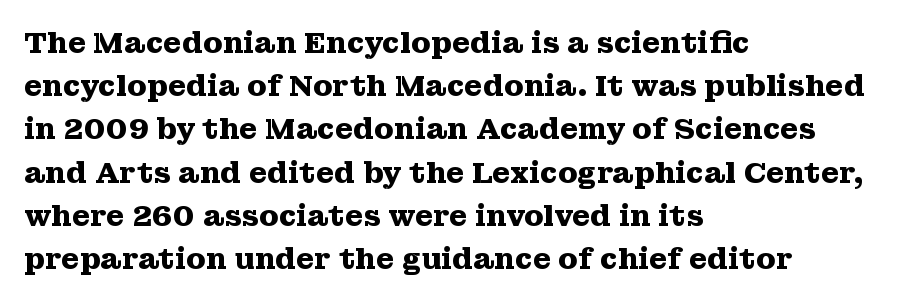
The typography opts for an upright posture over an oblique one. There is no visible air inserted between adjacent glyphs. This rendering features lettering with no underline. This sample keeps an unexceptional amount of space between lines. Typographically, this falls in the serif category.
